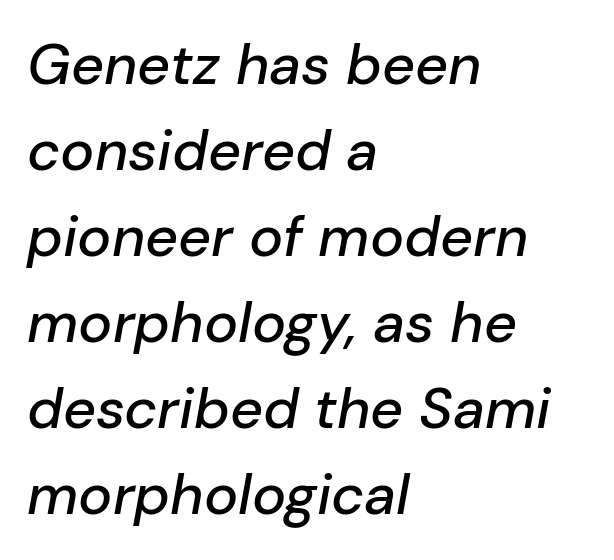
Rows of type keep a routine distance in the vertical direction. The letters advance in unequal steps, a hallmark of proportional type. Look at the tracking — it's just the regular setting, nothing added. Has an underline been added? It has not. Italic: yes, the glyphs are oblique. Visually the block forms a straight wall on the left and a jagged coastline on the right.
